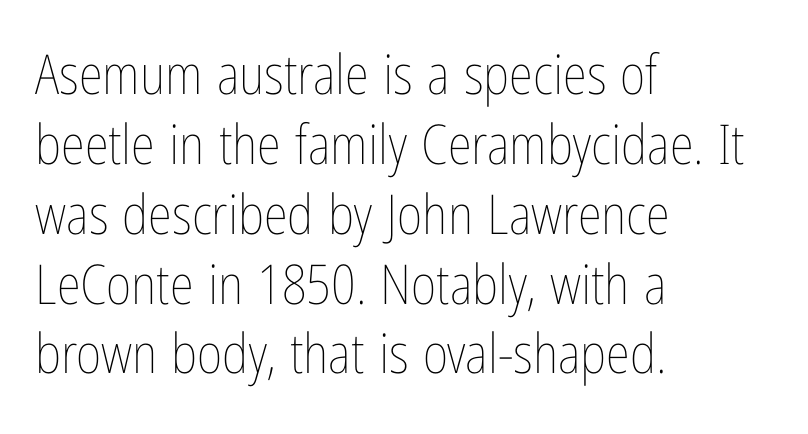
{"italic": "no", "bold": "no", "weight": "thin", "width": "condensed", "stroke_contrast": "low", "x_height": "medium", "monospaced": "no", "underline": "no", "align": "left", "line_spacing": "normal", "line_spacing_ratio": 1.27, "letter_spacing": "normal", "letter_spacing_em": 0.0, "glyph_px": 55}
